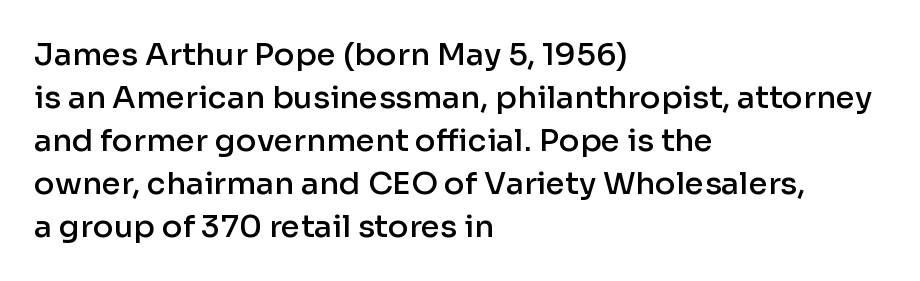
Q: Is the text bold? A: Semi-bold.
Q: Is the text italic (slanted)? A: No, it is upright.
Q: Is the typeface a serif or a sans-serif typeface? A: Sans-serif.
Q: Is the text underlined? A: No.
Q: How is the paragraph aligned? A: Left-aligned.
Q: Is the spacing between letters normal or unusually wide? A: Normal.
Q: Is the spacing between lines tight, normal or loose? A: Normal.
Q: Width (condensed, normal, or wide)? A: Normal.
Q: Stroke contrast? A: Low.
Q: x-height? A: Medium.
Q: Monospaced? A: No.
